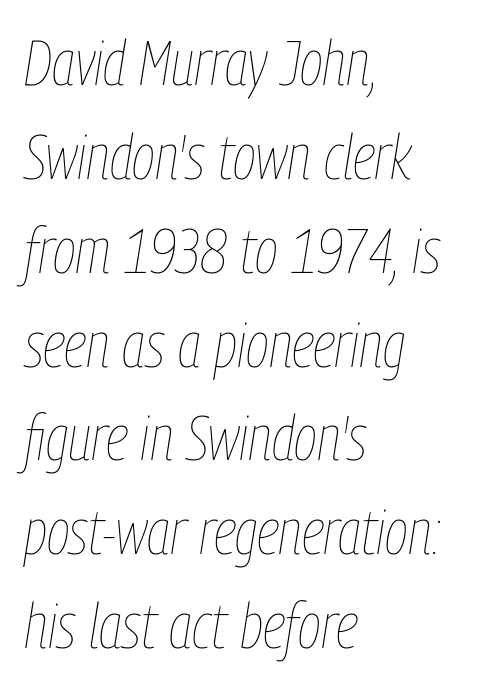
Q: Is the text bold? A: No.
Q: Is the text italic (slanted)? A: Yes, it leans right by about 9 degrees.
Q: Is the text underlined? A: No.
Q: How is the paragraph aligned? A: Left-aligned.
Q: Is the spacing between letters normal or unusually wide? A: Normal.
Q: Is the spacing between lines tight, normal or loose? A: Normal.
Q: Width (condensed, normal, or wide)? A: Condensed.
Q: Stroke contrast? A: Low.
Q: x-height? A: Medium.
Q: Monospaced? A: No.
